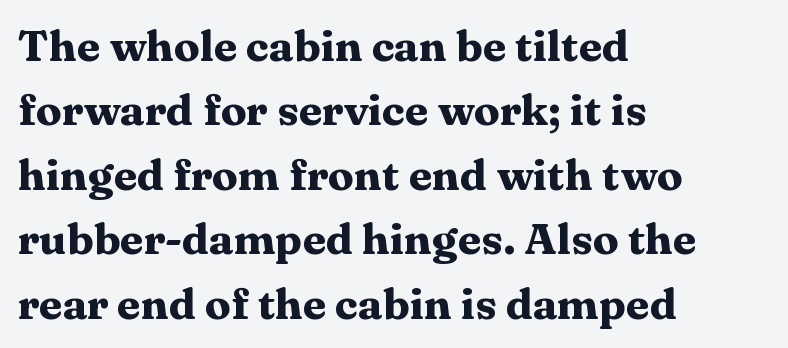
{"serif": "yes", "italic": "no", "bold": "yes", "weight": "heavy", "width": "wide", "stroke_contrast": "medium", "x_height": "medium", "monospaced": "no", "underline": "no", "align": "left", "line_spacing": "normal", "line_spacing_ratio": 1.5, "letter_spacing": "normal", "letter_spacing_em": 0.0, "glyph_px": 43}
